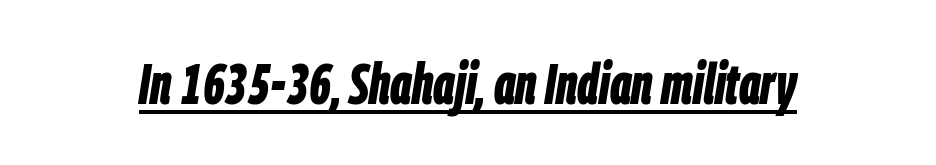
Q: Is the text bold? A: Yes.
Q: Is the text italic (slanted)? A: Yes, it leans right by about 9 degrees.
Q: Is the text underlined? A: Yes.
Q: Is the spacing between letters normal or unusually wide? A: Normal.
Q: Width (condensed, normal, or wide)? A: Condensed.
Q: Stroke contrast? A: Low.
Q: x-height? A: Large.
Q: Monospaced? A: No.
